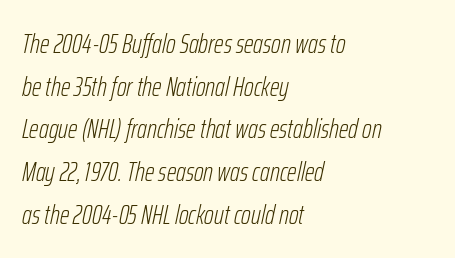
Any mark beneath the type? The region is blank. The lines sit at an ordinary, default distance from one another. This rendering leaves character spacing at its baseline value. A student would call this left alignment; a typographer would say flush left, rag right. Ink coverage per letter is moderate at most. Would a proofreader flag this as italicized? Yes.
